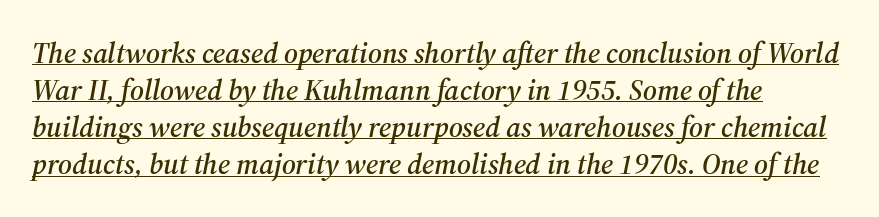
Q: Is the text italic (slanted)? A: Yes, it leans right by about 12 degrees.
Q: Is the typeface a serif or a sans-serif typeface? A: Serif.
Q: Is the text underlined? A: Yes.
Q: How is the paragraph aligned? A: Left-aligned.
Q: Is the spacing between letters normal or unusually wide? A: Normal.
Q: Is the spacing between lines tight, normal or loose? A: Normal.
Q: Width (condensed, normal, or wide)? A: Normal.
Q: Stroke contrast? A: Medium.
Q: x-height? A: Medium.
Q: Monospaced? A: No.
